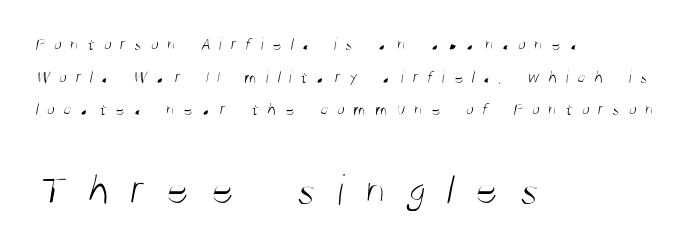
The passage shown is typed in a proportional face where columns would drift. This rendering employs a face without finishing strokes, i.e., a sans-serif. Horizontally, the lines are justified to the leading edge only. Ink coverage per letter is moderate at most. The foot of each line stays bare and open. Size contrast runs from small at the top to large at the bottom.
